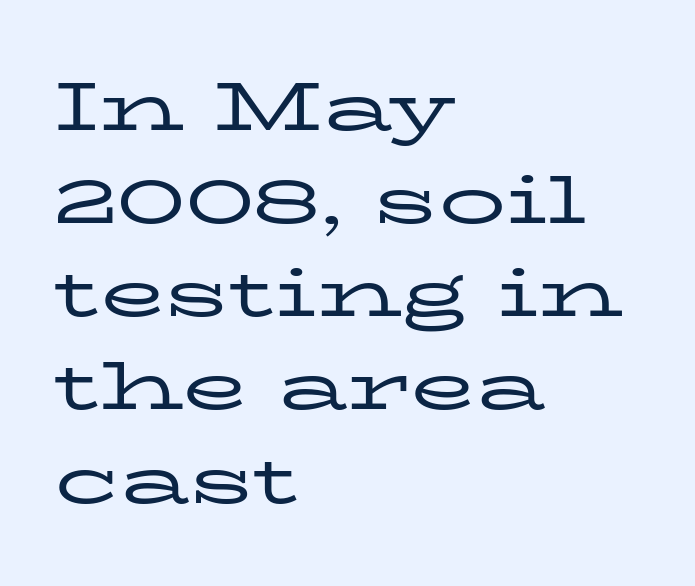
{"serif": "yes", "italic": "no", "bold": "no", "weight": "regular", "width": "wide", "stroke_contrast": "low", "x_height": "medium", "monospaced": "no", "underline": "no", "align": "left", "line_spacing": "normal", "line_spacing_ratio": 1.39, "letter_spacing": "normal", "letter_spacing_em": 0.0, "glyph_px": 67}
